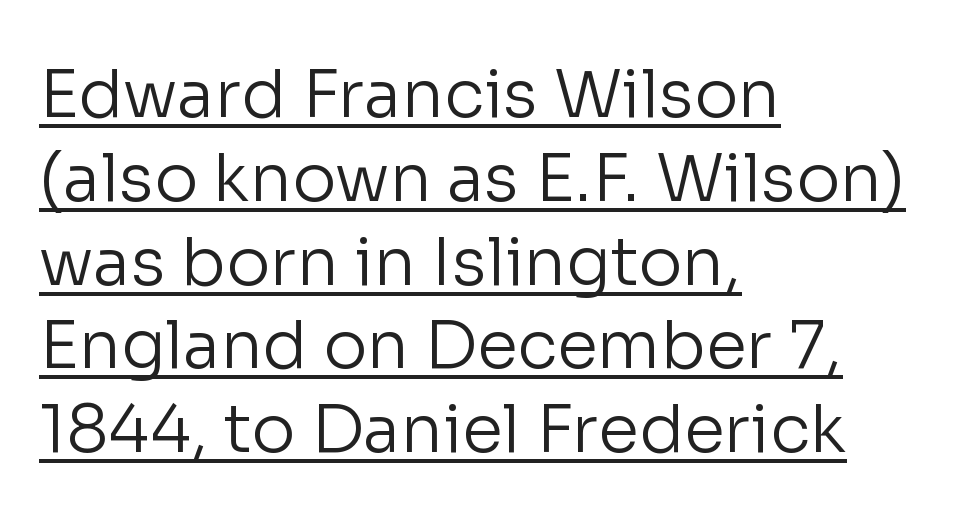
You could call the tracking neutral — neither tight nor loose. Somebody hit Ctrl+U on this one — the words are underlined. This is sans-serif lettering, the kind often seen on screens and signage. These lines were composed using upright roman letters. A typesetter would call this proportional, since set widths differ per character.
